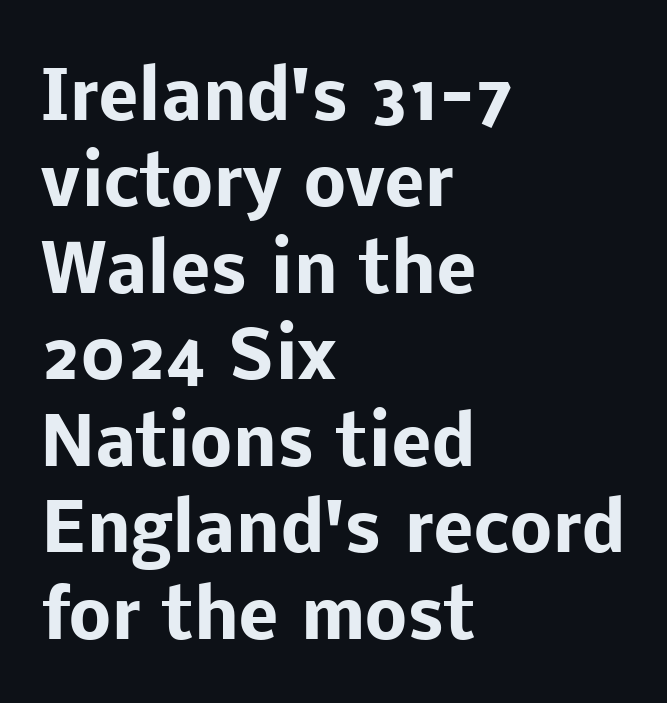
{"serif": "no", "italic": "no", "bold": "yes", "weight": "heavy", "width": "normal", "stroke_contrast": "low", "x_height": "medium", "monospaced": "no", "underline": "no", "align": "left", "line_spacing": "normal", "line_spacing_ratio": 1.29, "letter_spacing": "normal", "letter_spacing_em": 0.0, "glyph_px": 67}
